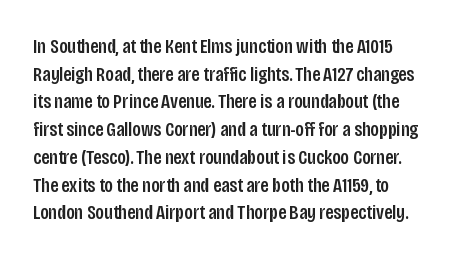
The image shows 21 px text type, upright; set normal line spacing (1.32x), normal letter spacing, not underlined.
